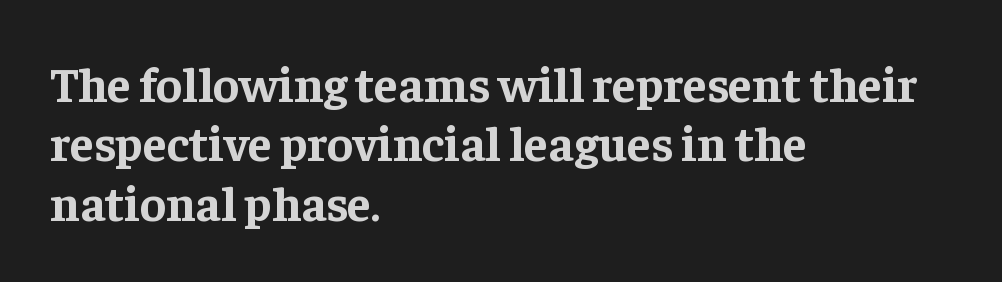
{"serif": "yes", "italic": "no", "bold": "yes", "weight": "bold", "width": "normal", "stroke_contrast": "low", "x_height": "medium", "monospaced": "no", "underline": "no", "align": "left", "line_spacing_ratio": 1.21, "letter_spacing": "normal", "letter_spacing_em": 0.0, "glyph_px": 49}
